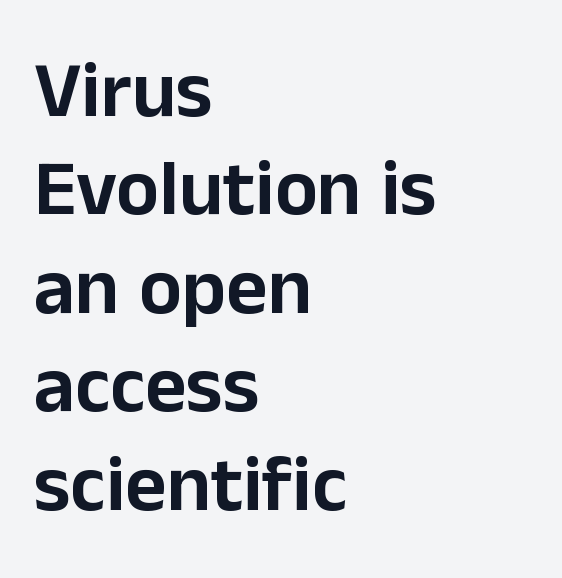
The image shows 80 px sans-serif type, upright; set left-aligned, line spacing 1.23x, normal letter spacing, not underlined; low stroke contrast and a medium x-height.
